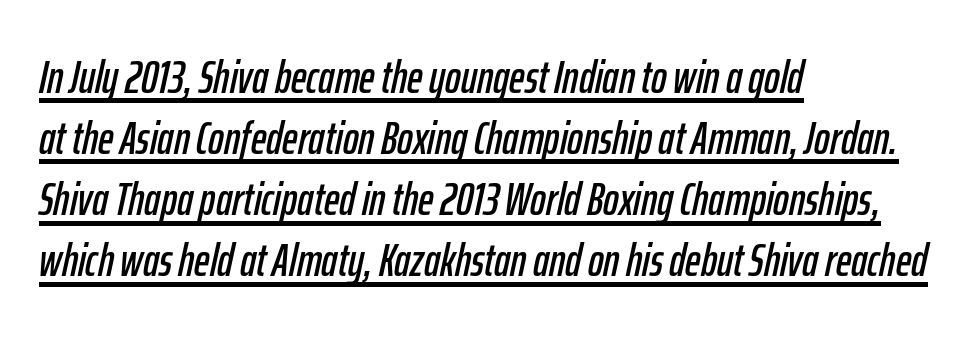
{"italic": "yes", "lean": "right", "slant_degrees": 12, "width": "condensed", "stroke_contrast": "low", "x_height": "medium", "monospaced": "no", "underline": "yes", "align": "left", "line_spacing": "normal", "line_spacing_ratio": 1.3, "letter_spacing": "normal", "letter_spacing_em": 0.0, "glyph_px": 47}
